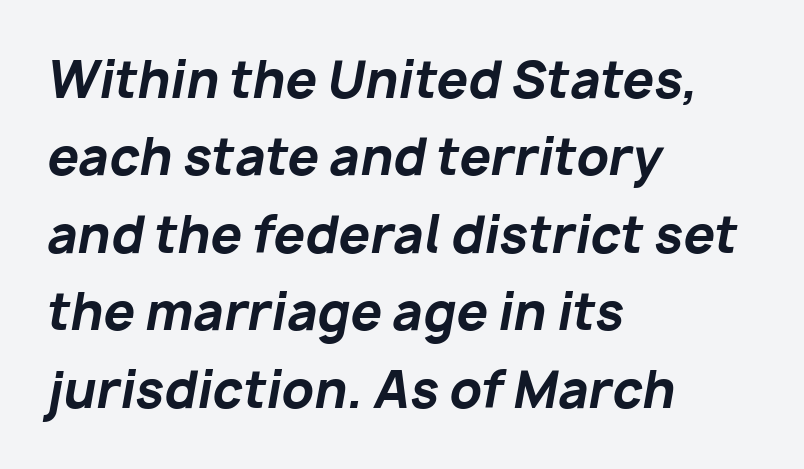
{"italic": "yes", "lean": "right", "slant_degrees": 10, "bold": "yes", "weight": "bold", "width": "normal", "stroke_contrast": "low", "x_height": "medium", "monospaced": "no", "underline": "no", "align": "left", "line_spacing": "normal", "line_spacing_ratio": 1.55, "letter_spacing": "normal", "letter_spacing_em": 0.0, "glyph_px": 50}
